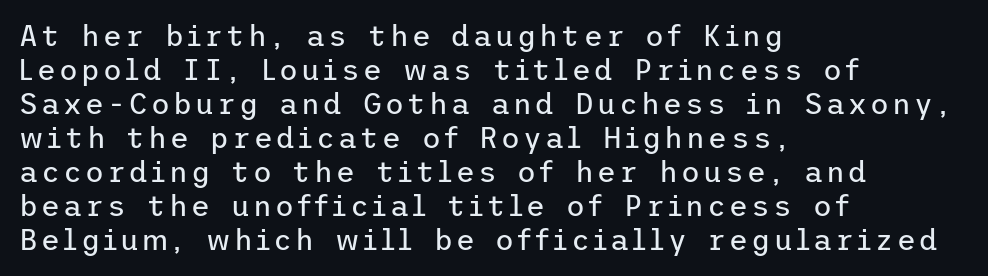
Q: Is the text bold? A: No.
Q: Is the text italic (slanted)? A: No, it is upright.
Q: Is the typeface a serif or a sans-serif typeface? A: Sans-serif.
Q: Is the text underlined? A: No.
Q: How is the paragraph aligned? A: Left-aligned.
Q: Width (condensed, normal, or wide)? A: Normal.
Q: Stroke contrast? A: Low.
Q: x-height? A: Medium.
